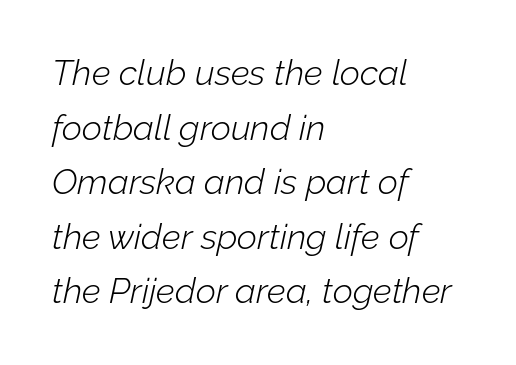
A typesetter would mark this as italic. One glance says typical: line gaps are just what's usual. Spacing between characters is what you'd get straight out of the box. The font sits on the lighter half of the weight spectrum, regular included.
